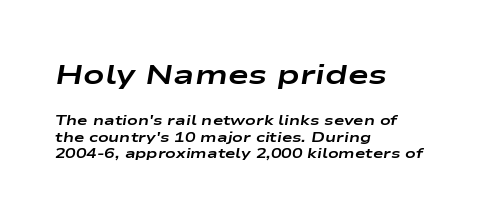
The image shows 28 px bold, wide type, italic (leaning right); set left-aligned, line spacing 1.17x, normal letter spacing, not underlined; the first (top) block is 2.0x larger; low stroke contrast and a medium x-height.
